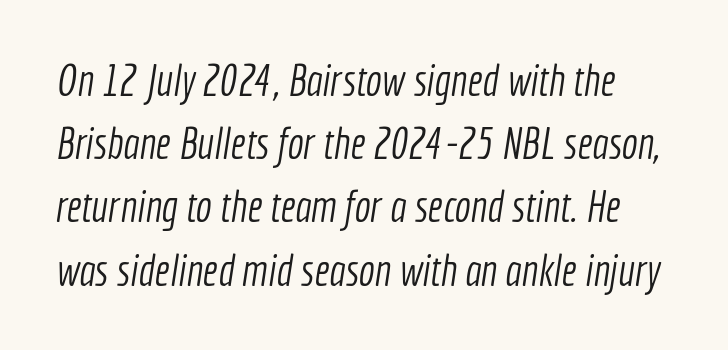
Q: Is the text bold? A: No.
Q: Is the typeface a serif or a sans-serif typeface? A: Sans-serif.
Q: Is the text underlined? A: No.
Q: Is the spacing between letters normal or unusually wide? A: Normal.
Q: Is the spacing between lines tight, normal or loose? A: Normal.
Q: Width (condensed, normal, or wide)? A: Condensed.
Q: x-height? A: Medium.
Q: Monospaced? A: No.
